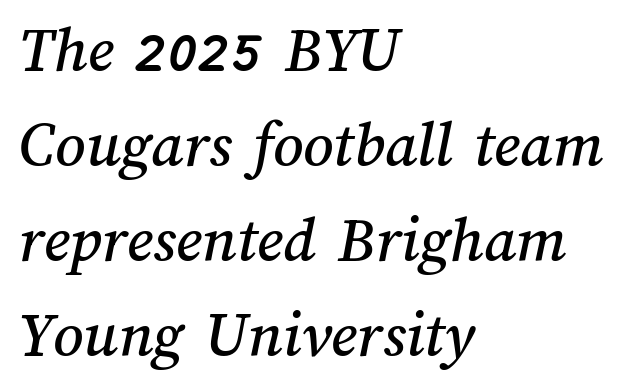
The foot of each line stays bare and open. What stands out about the letter spacing? Nothing — it is the standard amount. Whoever set this chose a conventional vertical rhythm. The rendering uses natural spacing where letterforms have individual widths.
